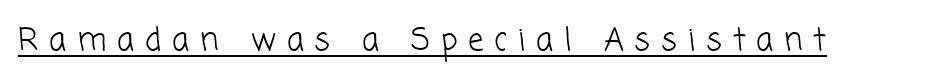
The strokes carry an ordinary text weight at most. Each word looks stretched out because of the extra space between its letters. The string is rendered with underlining switched on. Do the characters align in a grid? No, the font is proportional. Look at the bottom of the vertical strokes: they stop flat, with no serifs.
